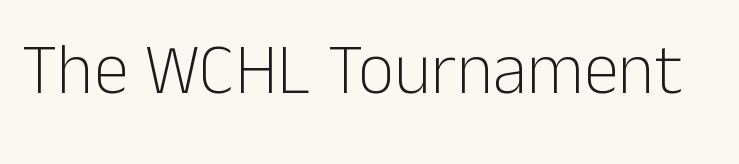
Tall strokes in this sample are plumb rather than angled. Standard letterfit; no display-style spreading of the glyphs. This sample has the flowing, uneven cadence of proportional lettering. Words float on clear page, feet unadorned. Nothing heavy about these letters — not bold at all. Check where the strokes stop: nothing finishes them off — pure sans.
